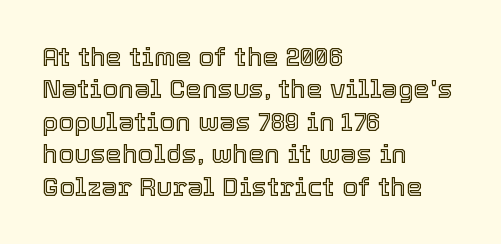
These lines sit exactly where default settings would place them. The letters stand upright; this is a roman face. Typeset ragged right — the left edge is the straight one. Just letters on the line, the space beneath them empty. Caption: standard tracking, unaltered.
